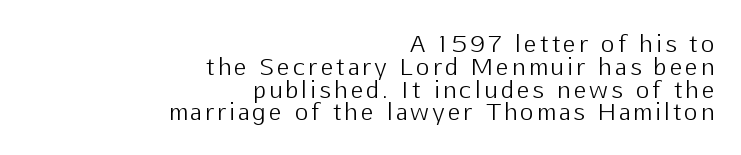
{"italic": "no", "bold": "no", "underline": "no", "align": "right", "line_spacing": "tight", "line_spacing_ratio": 0.99, "glyph_px": 23}
